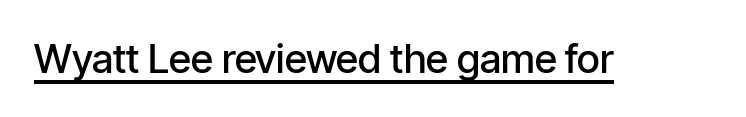
Quick note: underline on. The lettering holds an erect, upright posture throughout. The text was rendered using a sans face with plain stroke endings. Looks like regular typesetting: each glyph gets only the width it needs.
